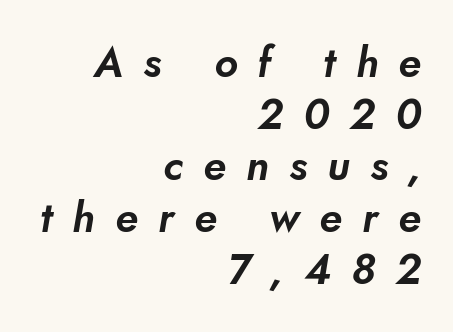
{"serif": "no", "width": "normal", "stroke_contrast": "low", "x_height": "small", "monospaced": "no", "underline": "no", "align": "right", "line_spacing_ratio": 1.23, "letter_spacing": "wide", "letter_spacing_em": 0.48, "glyph_px": 42}
